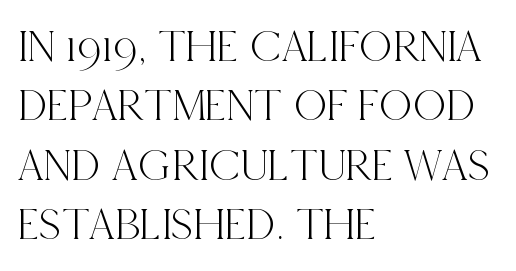
The image shows 46 px condensed serif type, upright; set left-aligned, normal line spacing (1.29x), normal letter spacing, not underlined; a large x-height.
